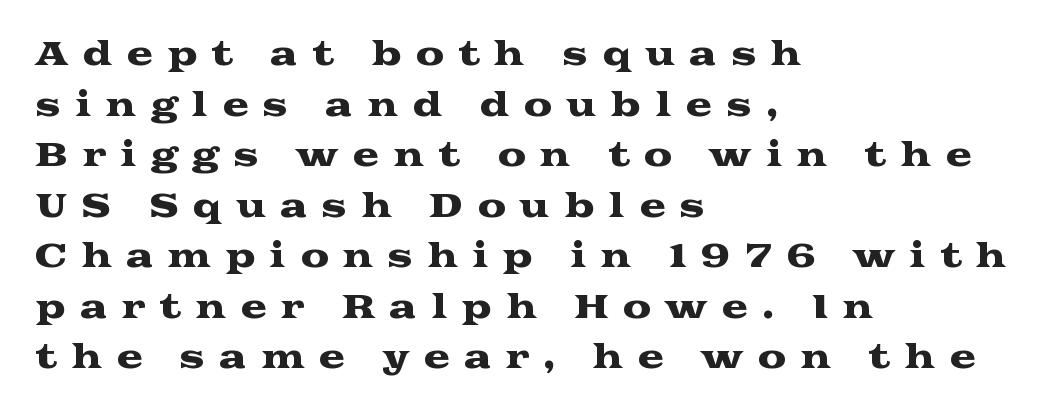
Q: Is the text italic (slanted)? A: No, it is upright.
Q: Is the typeface a serif or a sans-serif typeface? A: Serif.
Q: Is the text underlined? A: No.
Q: How is the paragraph aligned? A: Left-aligned.
Q: Is the spacing between letters normal or unusually wide? A: Unusually wide.
Q: Is the spacing between lines tight, normal or loose? A: Normal.
Q: Width (condensed, normal, or wide)? A: Wide.
Q: Stroke contrast? A: Medium.
Q: x-height? A: Medium.
Q: Monospaced? A: No.
